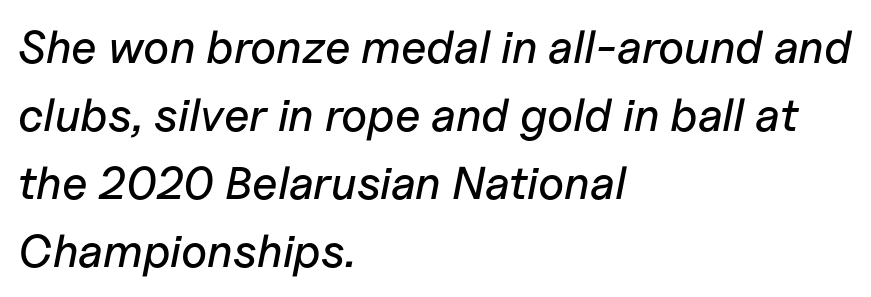
Is the letter spacing exaggerated? No — it looks like the ordinary default. The rendering uses natural spacing where letterforms have individual widths. Emphasis-style slanted type is in use. Rows of type keep a routine distance in the vertical direction. Casual observation: everything's shoved over to the left.
